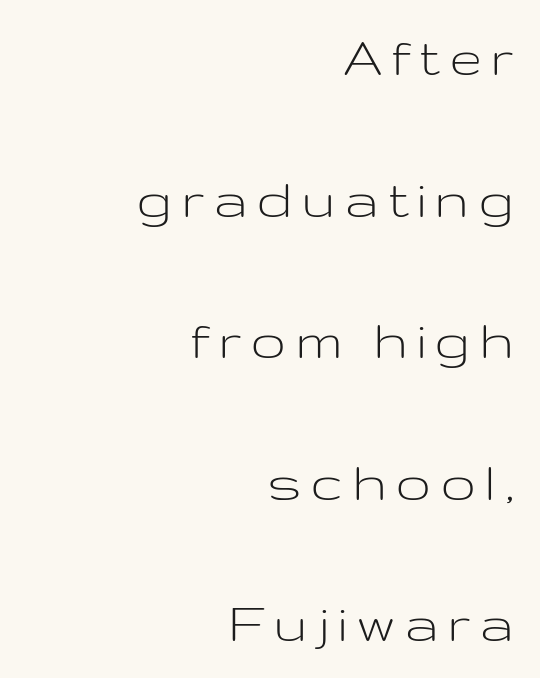
Q: Is the text bold? A: No.
Q: Is the text italic (slanted)? A: No, it is upright.
Q: Is the typeface a serif or a sans-serif typeface? A: Sans-serif.
Q: Is the text underlined? A: No.
Q: How is the paragraph aligned? A: Right-aligned.
Q: Is the spacing between lines tight, normal or loose? A: Loose.
Q: Width (condensed, normal, or wide)? A: Wide.
Q: Stroke contrast? A: Low.
Q: x-height? A: Medium.
Q: Monospaced? A: No.
